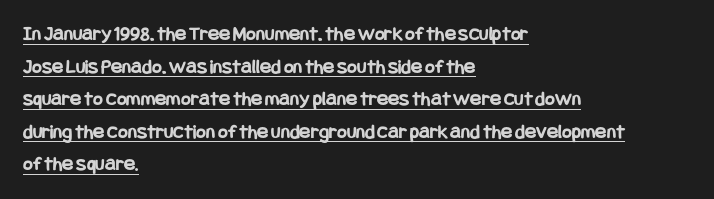
Q: Is the text bold? A: Yes.
Q: Is the text italic (slanted)? A: No, it is upright.
Q: Is the text underlined? A: Yes.
Q: How is the paragraph aligned? A: Left-aligned.
Q: Is the spacing between letters normal or unusually wide? A: Normal.
Q: Is the spacing between lines tight, normal or loose? A: Normal.
